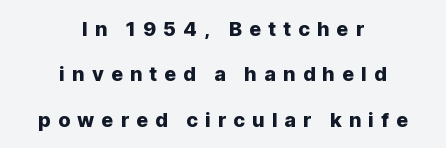
{"italic": "no", "underline": "no", "align": "center", "line_spacing": "loose", "line_spacing_ratio": 2.27, "letter_spacing": "wide", "letter_spacing_em": 0.35, "glyph_px": 20}
